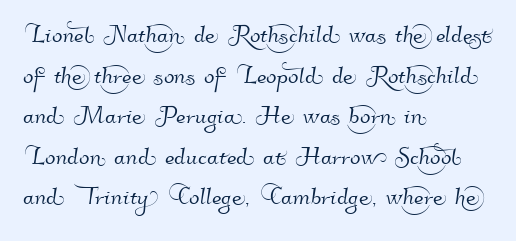
{"serif": "no", "width": "normal", "stroke_contrast": "high", "x_height": "small", "monospaced": "no", "underline": "no", "align": "left", "line_spacing": "normal", "line_spacing_ratio": 1.31, "letter_spacing": "normal", "letter_spacing_em": 0.0, "glyph_px": 31}
